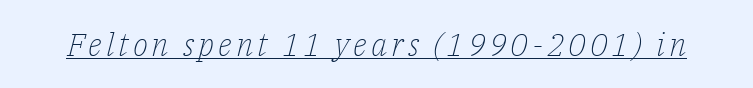
Q: Is the text bold? A: No.
Q: Is the text italic (slanted)? A: Yes, it leans right by about 14 degrees.
Q: Is the typeface a serif or a sans-serif typeface? A: Serif.
Q: Is the text underlined? A: Yes.
Q: Width (condensed, normal, or wide)? A: Normal.
Q: Stroke contrast? A: Low.
Q: x-height? A: Medium.
Q: Monospaced? A: No.
